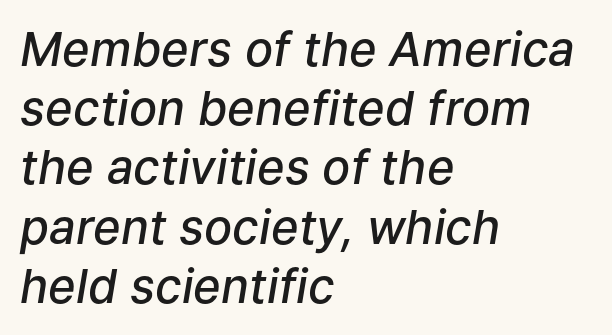
Underline: absent. A typesetter would call this proportional, since set widths differ per character. What stands out about the letter spacing? Nothing — it is the standard amount. The glyphs have the mass of a demibold cut, below bold.
